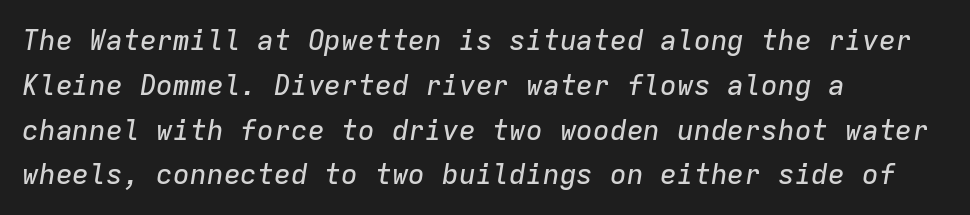
The gap between lines stays unmarked. The letterforms sit shoulder to shoulder at normal distance. The typography opts for an oblique posture over an upright one. All the whitespace from short lines collects on the right.
